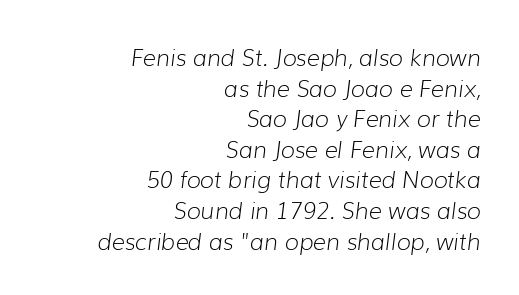
The image shows 23 px text type, italic (leaning right); set right-aligned, normal line spacing (1.33x), normal letter spacing, not underlined.
